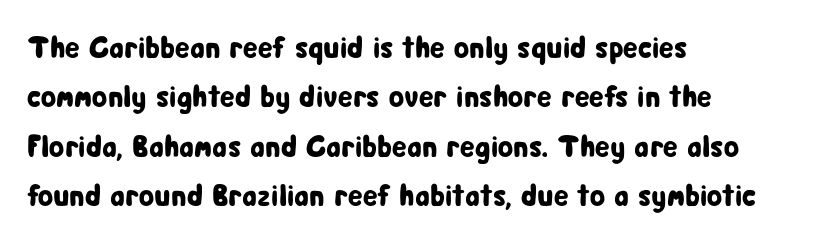
{"serif": "no", "italic": "no", "width": "condensed", "stroke_contrast": "low", "x_height": "medium", "monospaced": "no", "underline": "no", "align": "left", "line_spacing": "normal", "line_spacing_ratio": 1.59, "letter_spacing": "normal", "letter_spacing_em": 0.0, "glyph_px": 31}
